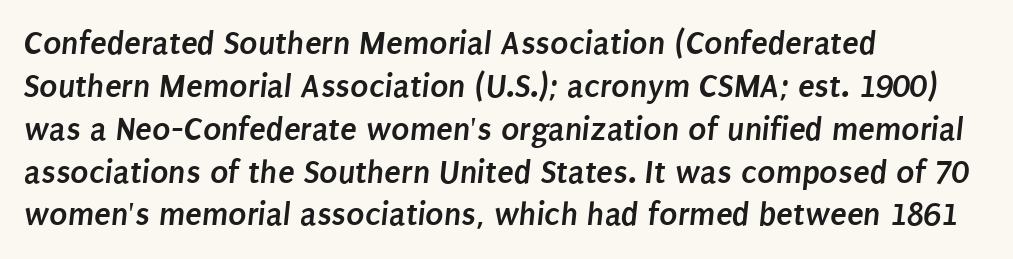
{"serif": "no", "bold": "yes", "weight": "semibold", "width": "condensed", "stroke_contrast": "low", "x_height": "large", "monospaced": "no", "underline": "no", "align": "left", "line_spacing": "normal", "line_spacing_ratio": 1.26, "letter_spacing": "normal", "letter_spacing_em": 0.0, "glyph_px": 34}
